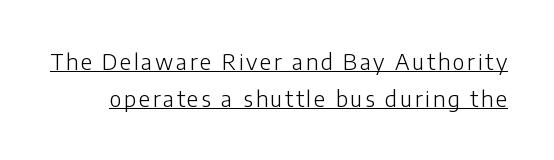
Rendered with straight, roman letterforms. The vertical gap from one line to the next is medium. The letterforms sit at book weight or below. Notice how a bar underscores the lettering throughout.
